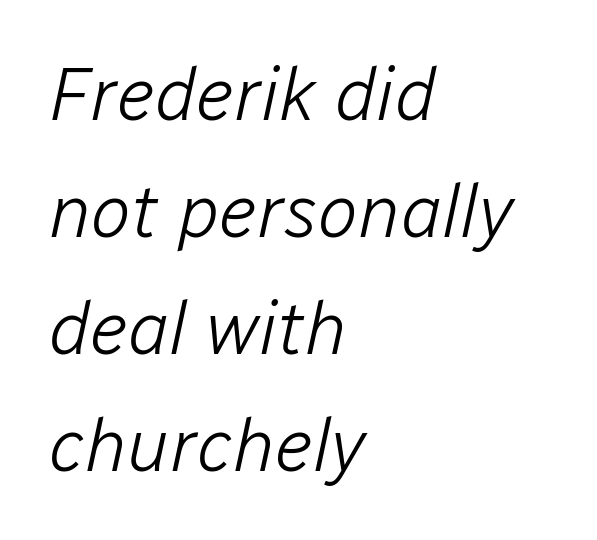
The font's italic variant was chosen for this text. Where is the straight margin? On the left. Quick note: underline off. Compared with a typical body face, this is equally light or lighter still. How are the letters spaced? Ordinarily, with no added tracking.
